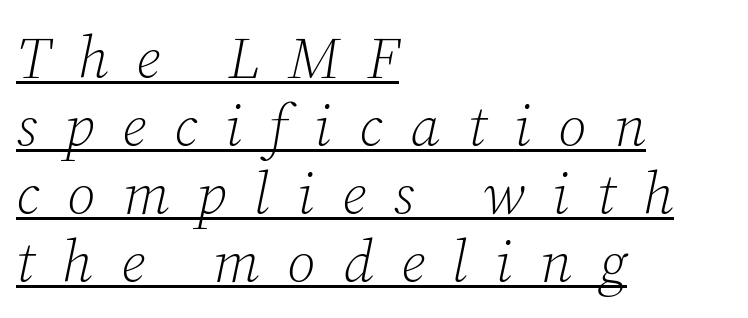
{"serif": "yes", "italic": "yes", "lean": "right", "slant_degrees": 12, "bold": "no", "weight": "light", "width": "normal", "stroke_contrast": "low", "x_height": "medium", "monospaced": "no", "underline": "yes", "align": "left", "line_spacing": "tight", "line_spacing_ratio": 1.15, "letter_spacing": "wide", "letter_spacing_em": 0.47, "glyph_px": 59}
